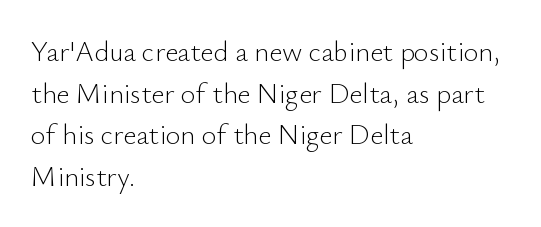
Q: Is the text bold? A: No.
Q: Is the text italic (slanted)? A: No, it is upright.
Q: Is the typeface a serif or a sans-serif typeface? A: Sans-serif.
Q: Is the text underlined? A: No.
Q: How is the paragraph aligned? A: Left-aligned.
Q: Is the spacing between letters normal or unusually wide? A: Normal.
Q: Is the spacing between lines tight, normal or loose? A: Normal.
Q: Width (condensed, normal, or wide)? A: Normal.
Q: Stroke contrast? A: Low.
Q: x-height? A: Small.
Q: Monospaced? A: No.
